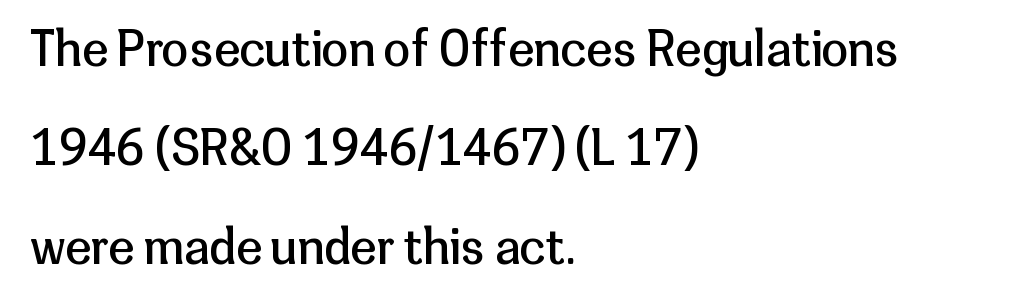
{"serif": "no", "italic": "no", "bold": "no", "weight": "regular", "width": "normal", "stroke_contrast": "low", "x_height": "medium", "monospaced": "no", "underline": "no", "align": "left", "line_spacing": "loose", "line_spacing_ratio": 2.06, "letter_spacing": "normal", "letter_spacing_em": 0.0, "glyph_px": 48}
